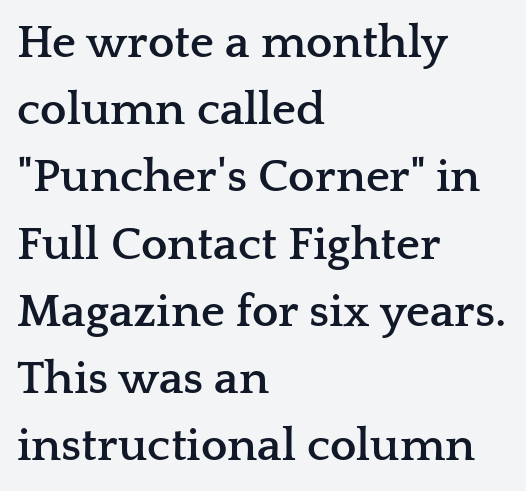
The image shows 47 px semibold, wide serif type, upright; set left-aligned, normal line spacing (1.43x), normal letter spacing, not underlined; low stroke contrast and a medium x-height.
